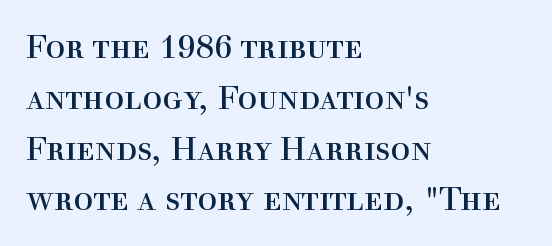
The image shows 33 px regular-weight serif type, upright; set left-aligned, normal line spacing (1.54x), normal letter spacing, not underlined; a medium x-height.
